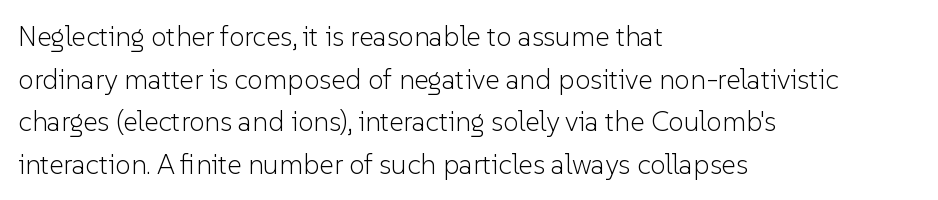
This sample is left-justified, so line endings fall wherever the words run out. The letters sit at their default tracking, neither squeezed nor spread. Do the characters align in a grid? No, the font is proportional. The line-height multiplier appears to be the usual default. Is the stroke heavy? The answer is a plain regular-or-lighter.
